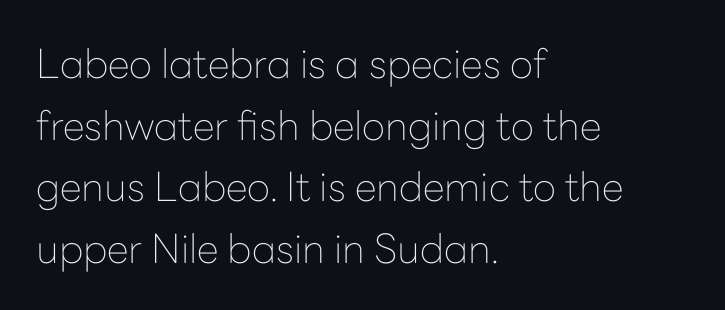
Q: Is the text bold? A: No.
Q: Is the text italic (slanted)? A: No, it is upright.
Q: Is the typeface a serif or a sans-serif typeface? A: Sans-serif.
Q: Is the text underlined? A: No.
Q: How is the paragraph aligned? A: Left-aligned.
Q: Is the spacing between letters normal or unusually wide? A: Normal.
Q: Is the spacing between lines tight, normal or loose? A: Normal.
Q: Width (condensed, normal, or wide)? A: Normal.
Q: Stroke contrast? A: Low.
Q: x-height? A: Medium.
Q: Monospaced? A: No.
